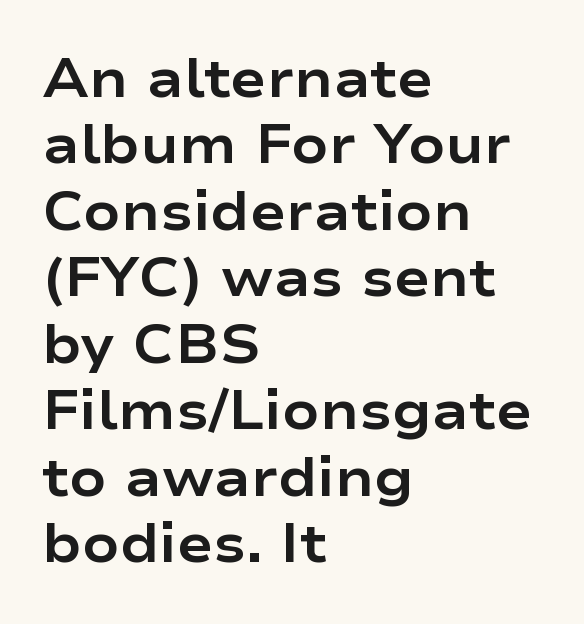
The paragraph shown leans on its left margin. The words here are not underlined. Default kerning and tracking; the words read as compact shapes. Upright lettering throughout.
